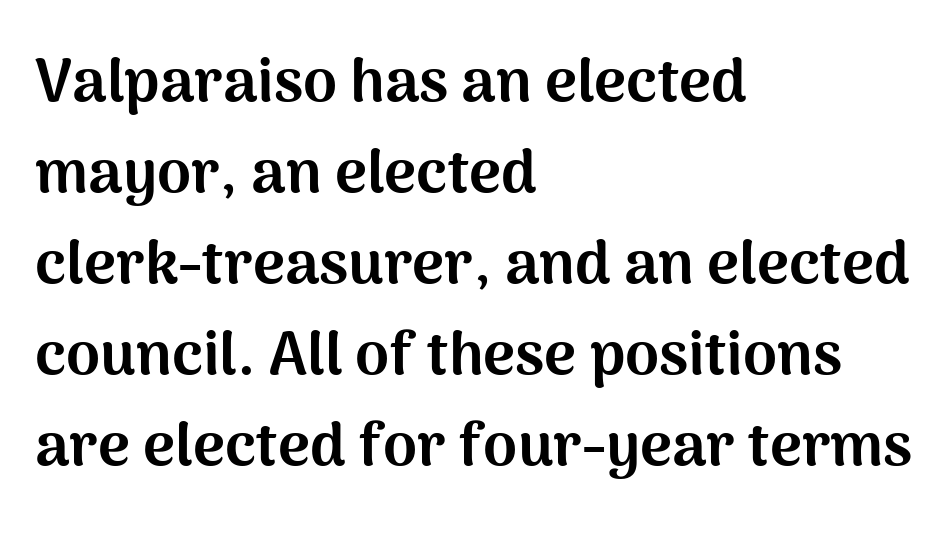
The image shows 61 px bold sans-serif type, upright; set left-aligned, normal line spacing (1.49x), normal letter spacing, not underlined; medium stroke contrast and a medium x-height.
